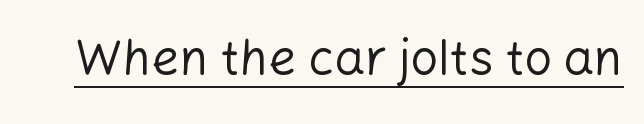
Regarding serifs, this sample does without them. Style check: upright. Is the type heavy? It reads as light-to-regular instead. Note the varied advance widths — an 'i' is clearly narrower than an 'm'. The sample's only ornament is a line tracing under the words.
